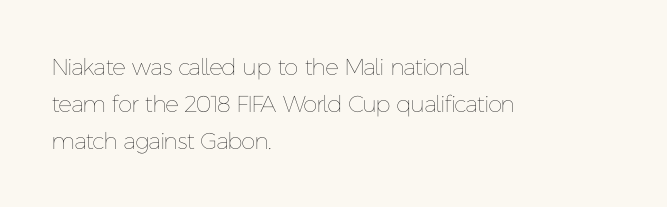
The rendering uses a moderate line-height, typical for paragraphs. The cut favours lightness, reaching ordinary text weight at its darkest. This is roman type, the default non-slanted kind. A student would call this left alignment; a typographer would say flush left, rag right. Honestly, there is no underline to notice here at all. The letterforms sit shoulder to shoulder at normal distance.
